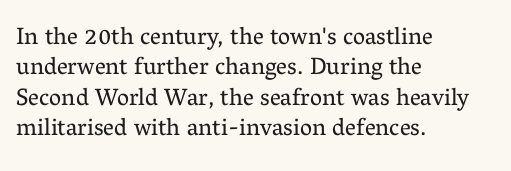
The image shows 24 px text type, upright; set left-aligned, normal line spacing (1.27x), normal letter spacing, not underlined.
